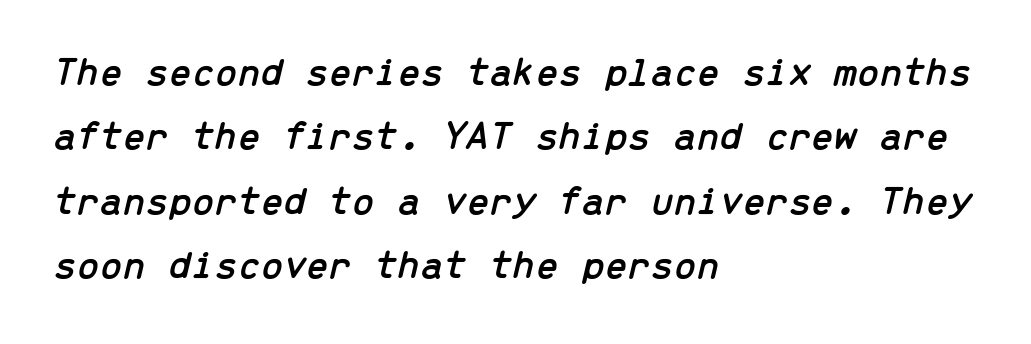
{"italic": "yes", "lean": "right", "slant_degrees": 13, "width": "normal", "stroke_contrast": "low", "x_height": "medium", "monospaced": "yes", "underline": "no", "align": "left", "line_spacing": "normal", "line_spacing_ratio": 1.57, "letter_spacing": "normal", "letter_spacing_em": 0.0, "glyph_px": 41}
